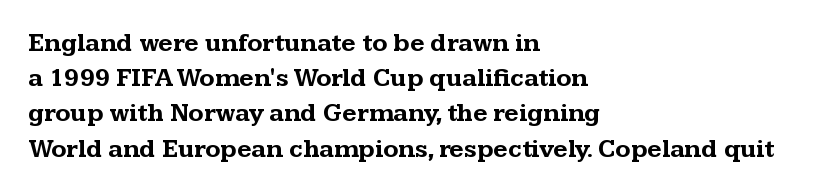
Q: Is the text bold? A: Yes.
Q: Is the text italic (slanted)? A: No, it is upright.
Q: Is the text underlined? A: No.
Q: How is the paragraph aligned? A: Left-aligned.
Q: Is the spacing between letters normal or unusually wide? A: Normal.
Q: Is the spacing between lines tight, normal or loose? A: Normal.
